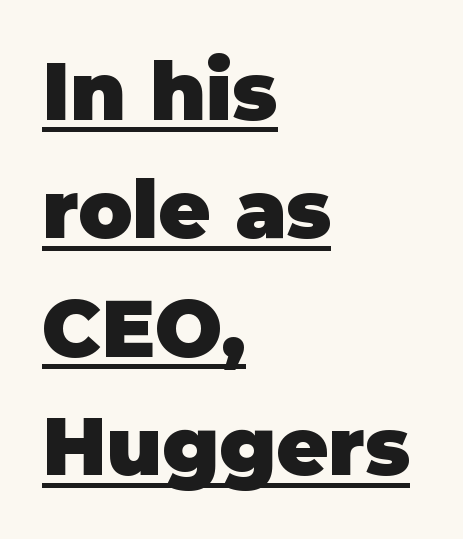
The image shows 80 px heavy sans-serif type, upright; set left-aligned, normal line spacing (1.48x), normal letter spacing, underlined; low stroke contrast and a large x-height.
